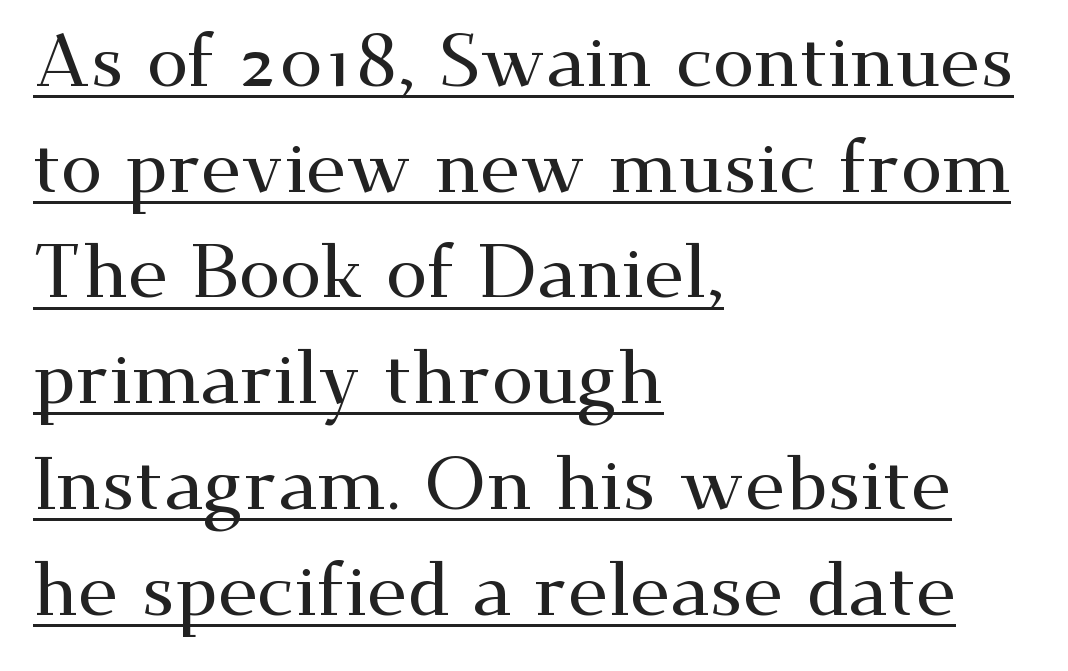
Q: Is the text italic (slanted)? A: No, it is upright.
Q: Is the typeface a serif or a sans-serif typeface? A: Serif.
Q: Is the text underlined? A: Yes.
Q: How is the paragraph aligned? A: Left-aligned.
Q: Is the spacing between letters normal or unusually wide? A: Normal.
Q: Is the spacing between lines tight, normal or loose? A: Normal.
Q: Width (condensed, normal, or wide)? A: Wide.
Q: Stroke contrast? A: Medium.
Q: x-height? A: Small.
Q: Monospaced? A: No.
